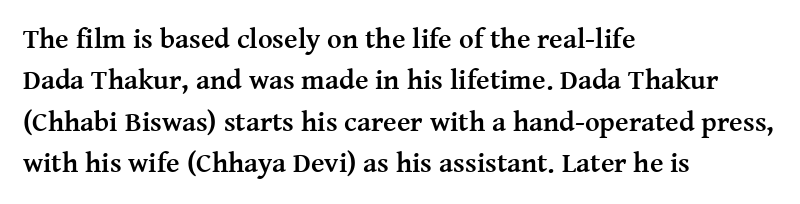
Q: Is the text bold? A: Yes.
Q: Is the text italic (slanted)? A: No, it is upright.
Q: Is the typeface a serif or a sans-serif typeface? A: Serif.
Q: Is the text underlined? A: No.
Q: How is the paragraph aligned? A: Left-aligned.
Q: Is the spacing between letters normal or unusually wide? A: Normal.
Q: Is the spacing between lines tight, normal or loose? A: Normal.
Q: Width (condensed, normal, or wide)? A: Normal.
Q: Stroke contrast? A: Medium.
Q: x-height? A: Medium.
Q: Monospaced? A: No.
